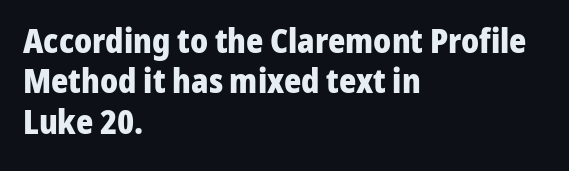
Q: Is the text bold? A: Yes.
Q: Is the text italic (slanted)? A: No, it is upright.
Q: Is the typeface a serif or a sans-serif typeface? A: Sans-serif.
Q: Is the text underlined? A: No.
Q: How is the paragraph aligned? A: Left-aligned.
Q: Is the spacing between letters normal or unusually wide? A: Normal.
Q: Width (condensed, normal, or wide)? A: Normal.
Q: Stroke contrast? A: Low.
Q: x-height? A: Medium.
Q: Monospaced? A: No.
